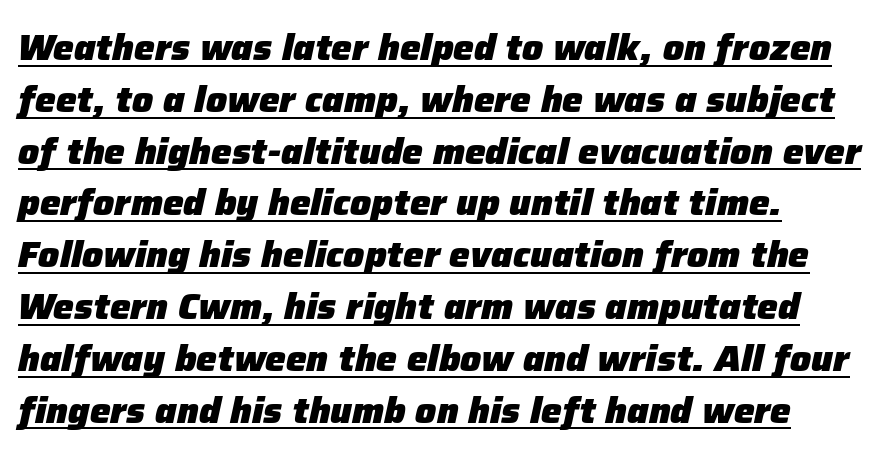
Q: Is the text bold? A: Yes.
Q: Is the text italic (slanted)? A: Yes, it leans right by about 12 degrees.
Q: Is the text underlined? A: Yes.
Q: How is the paragraph aligned? A: Left-aligned.
Q: Is the spacing between letters normal or unusually wide? A: Normal.
Q: Is the spacing between lines tight, normal or loose? A: Normal.
Q: Width (condensed, normal, or wide)? A: Normal.
Q: Stroke contrast? A: Low.
Q: x-height? A: Medium.
Q: Monospaced? A: No.
